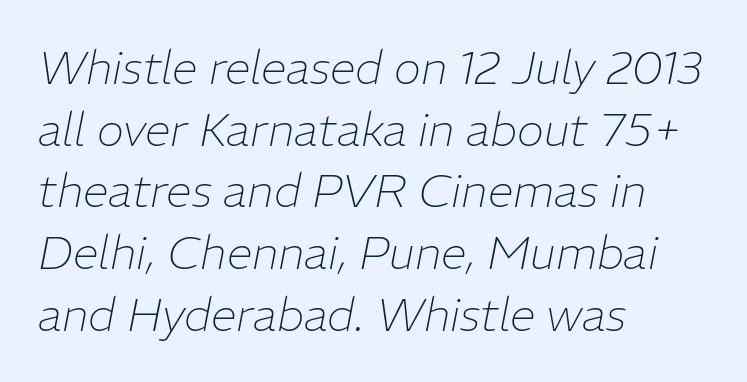
{"italic": "yes", "lean": "right", "slant_degrees": 11, "bold": "no", "weight": "thin", "width": "normal", "stroke_contrast": "low", "x_height": "medium", "monospaced": "no", "underline": "no", "align": "left", "line_spacing": "normal", "line_spacing_ratio": 1.34, "letter_spacing": "normal", "letter_spacing_em": 0.0, "glyph_px": 46}
